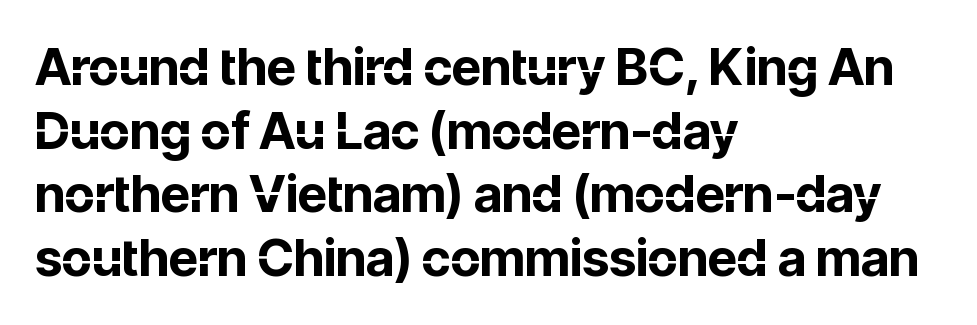
{"serif": "no", "italic": "no", "bold": "yes", "weight": "bold", "width": "normal", "stroke_contrast": "low", "x_height": "medium", "monospaced": "no", "underline": "no", "align": "left", "line_spacing": "normal", "line_spacing_ratio": 1.25, "letter_spacing": "normal", "letter_spacing_em": 0.0, "glyph_px": 51}
